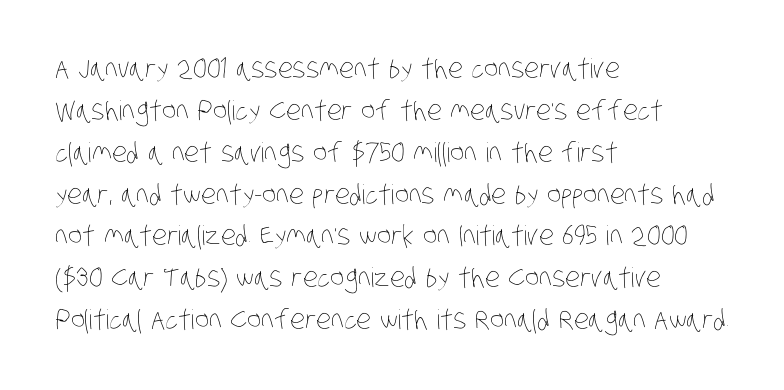
The passage shown stacks its lines at a standard gap. The letters sit at their default tracking, neither squeezed nor spread. Layout note: lines flush left. Just letters on the line, the space beneath them empty.
